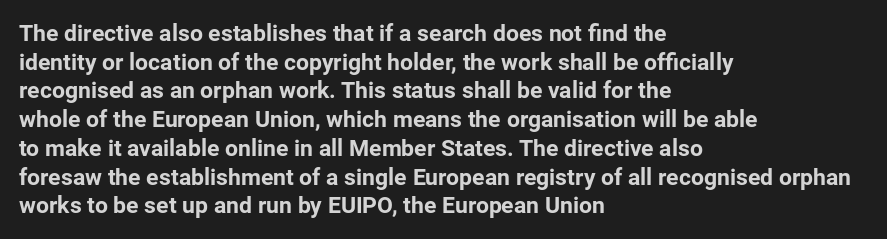
The image shows 23 px bold type, upright; set left-aligned, normal line spacing (1.25x), normal letter spacing, not underlined.
